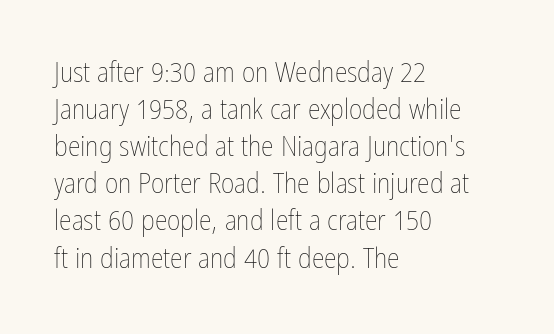
Heaviness? Minimal to ordinary, like unemphasized prose. The type is set solid horizontally, with unmodified tracking. The letters stand upright; this is a roman face. Rule under the text: the space is simply empty. The lines in this sample share a left origin and differ only in where they stop.
